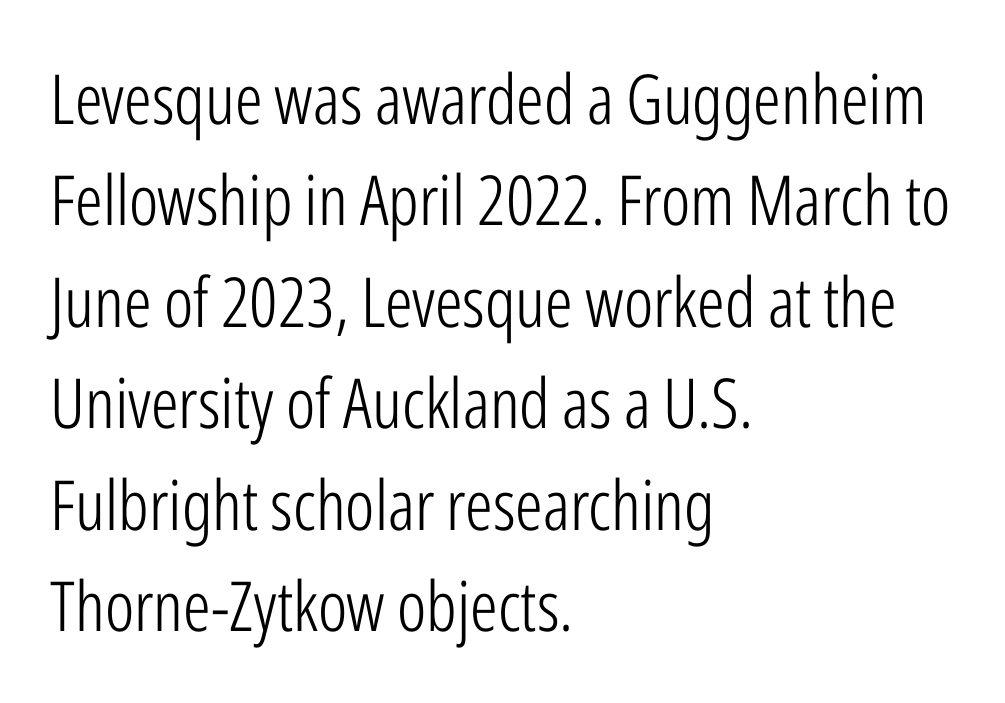
Just letters on the line, the space beneath them empty. Is the block centered? No — it sits flush against the left margin. How would I describe the line gaps? Plain and ordinary. Note the varied advance widths — an 'i' is clearly narrower than an 'm'.
